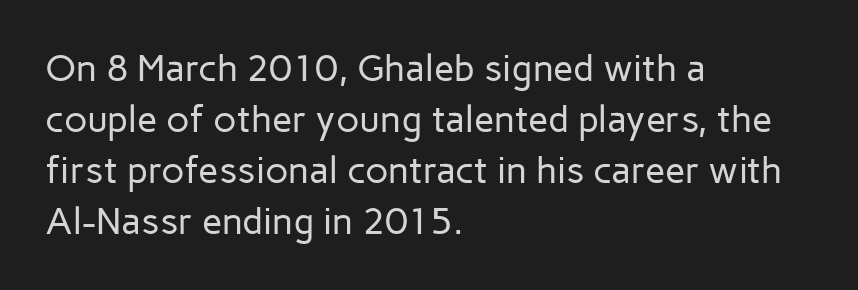
Q: Is the text bold? A: No.
Q: Is the text italic (slanted)? A: No, it is upright.
Q: Is the typeface a serif or a sans-serif typeface? A: Sans-serif.
Q: Is the text underlined? A: No.
Q: How is the paragraph aligned? A: Left-aligned.
Q: Is the spacing between letters normal or unusually wide? A: Normal.
Q: Is the spacing between lines tight, normal or loose? A: Normal.
Q: Width (condensed, normal, or wide)? A: Normal.
Q: Stroke contrast? A: Low.
Q: x-height? A: Medium.
Q: Monospaced? A: No.
